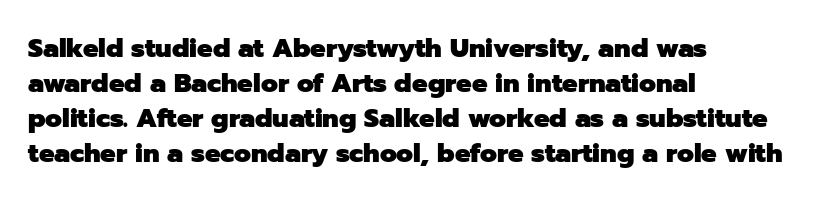
Q: Is the text bold? A: Yes.
Q: Is the text italic (slanted)? A: No, it is upright.
Q: Is the text underlined? A: No.
Q: How is the paragraph aligned? A: Left-aligned.
Q: Is the spacing between letters normal or unusually wide? A: Normal.
Q: Is the spacing between lines tight, normal or loose? A: Normal.
